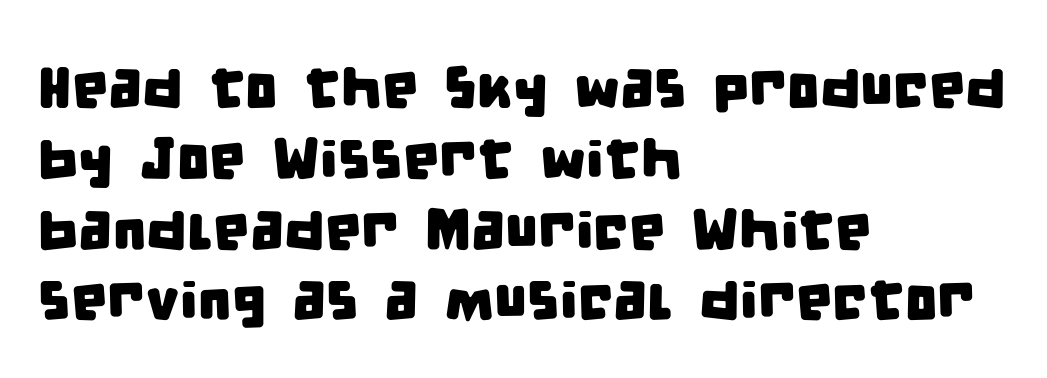
{"serif": "no", "width": "condensed", "stroke_contrast": "low", "x_height": "large", "monospaced": "no", "underline": "no", "align": "left", "line_spacing_ratio": 1.22, "letter_spacing": "normal", "letter_spacing_em": 0.0, "glyph_px": 58}
